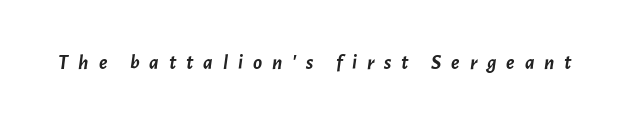
The image shows 21 px bold type, italic (leaning right); set unusually wide letter spacing (+0.47 em), not underlined.
